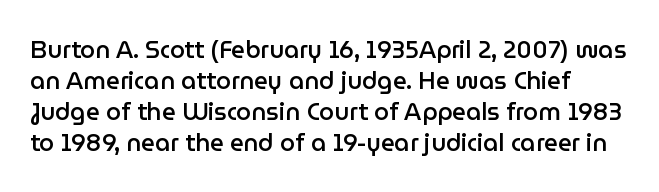
The image shows 24 px text type, upright; set normal line spacing (1.29x), normal letter spacing, not underlined.
